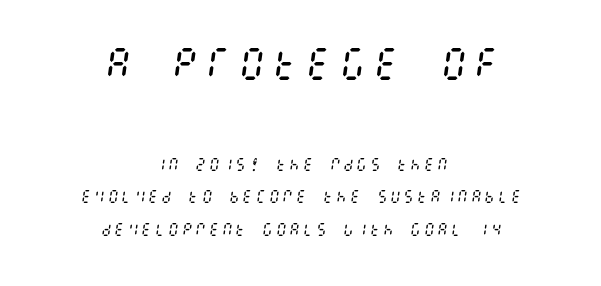
The image shows 35 px regular-weight, condensed type, italic (leaning right); set centered, loose line spacing (2.33x), not underlined; the first (top) block is 2.5x larger; medium stroke contrast and a large x-height.
